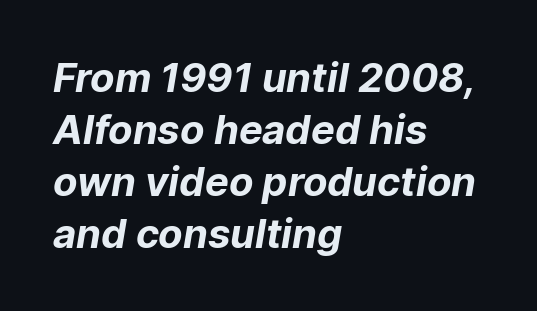
{"serif": "no", "bold": "yes", "weight": "bold", "width": "normal", "stroke_contrast": "low", "x_height": "medium", "monospaced": "no", "underline": "no", "align": "left", "line_spacing": "normal", "line_spacing_ratio": 1.3, "letter_spacing": "normal", "letter_spacing_em": 0.0, "glyph_px": 40}
